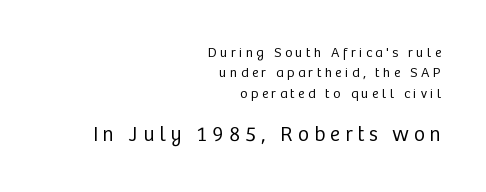
Q: Is the text bold? A: No.
Q: Is the text italic (slanted)? A: No, it is upright.
Q: Is the text underlined? A: No.
Q: How is the paragraph aligned? A: Right-aligned.
Q: Is the spacing between letters normal or unusually wide? A: Unusually wide.
Q: Is the spacing between lines tight, normal or loose? A: Normal.
Q: Which block of text is set in a larger size, the first (top) or the second (bottom)? A: The second (bottom) one.
